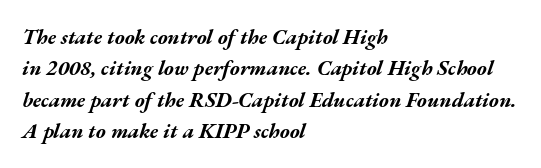
The image shows 21 px bold type, italic (leaning right); set left-aligned, normal line spacing (1.5x), normal letter spacing, not underlined.
